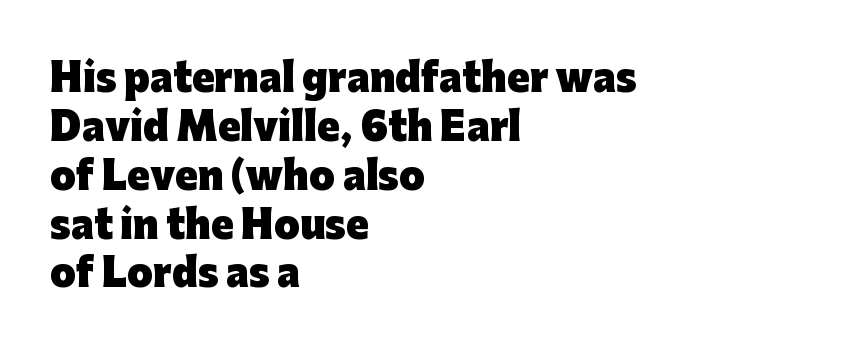
Q: Is the text bold? A: Yes.
Q: Is the text italic (slanted)? A: No, it is upright.
Q: Is the typeface a serif or a sans-serif typeface? A: Sans-serif.
Q: Is the text underlined? A: No.
Q: How is the paragraph aligned? A: Left-aligned.
Q: Is the spacing between letters normal or unusually wide? A: Normal.
Q: Is the spacing between lines tight, normal or loose? A: Normal.
Q: Width (condensed, normal, or wide)? A: Normal.
Q: Stroke contrast? A: Low.
Q: x-height? A: Medium.
Q: Monospaced? A: No.
